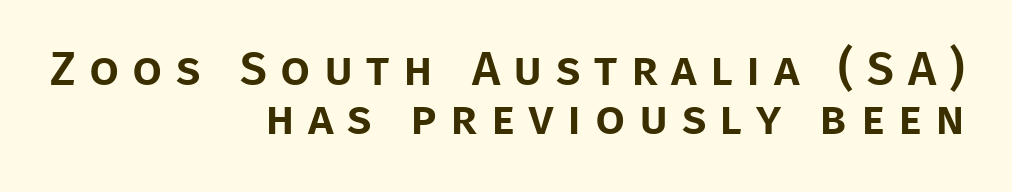
The image shows 48 px sans-serif type, upright; set right-aligned, tight line spacing (1.02x), unusually wide letter spacing (+0.28 em), not underlined; low stroke contrast and a large x-height.
